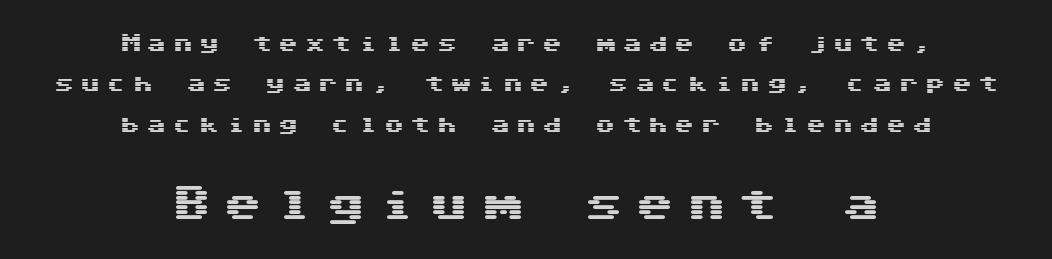
The image shows 39 px wide sans-serif type, upright; set centered, loose line spacing (2.02x), unusually wide letter spacing (+0.32 em), not underlined; the second (bottom) block is 1.95x larger; medium stroke contrast and a medium x-height.
